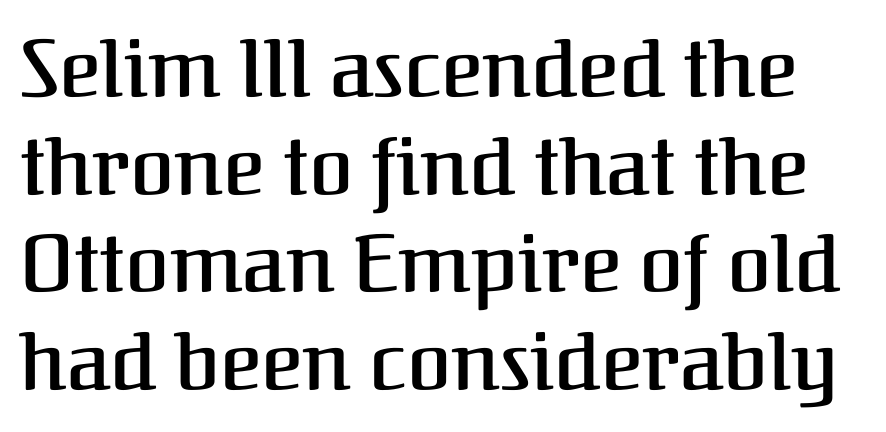
The typography opts for an upright posture over an oblique one. Rule under the text: the space is simply empty. The passage shown has conventional tracking throughout. The strokes are fattened partway — semibold, not bold. Spacing verdict: proportional, widths tailored to each character.
